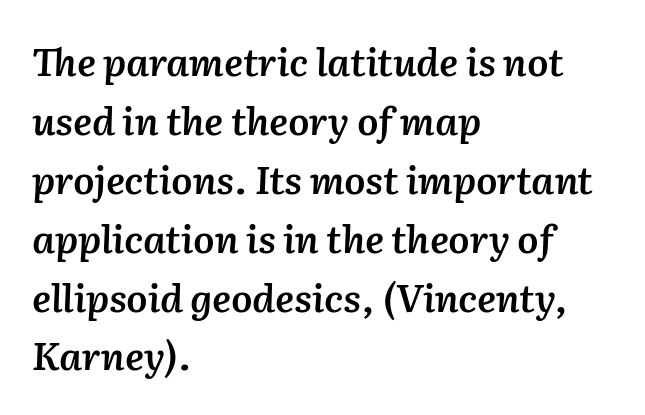
Each new line begins a customary step beneath the previous one. Reading down the block, your eye returns to a fixed left position each line. The passage shown is not underscored anywhere. Italic? Definitely — the glyphs are oblique.
